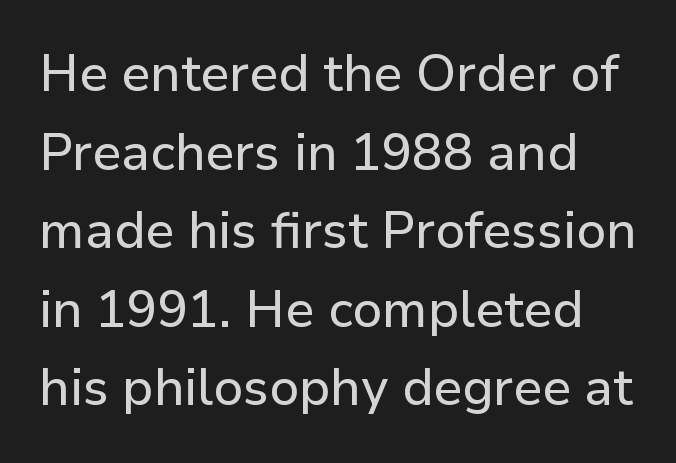
The image shows 51 px sans-serif type, upright; set normal line spacing (1.54x), normal letter spacing, not underlined; low stroke contrast and a medium x-height.
